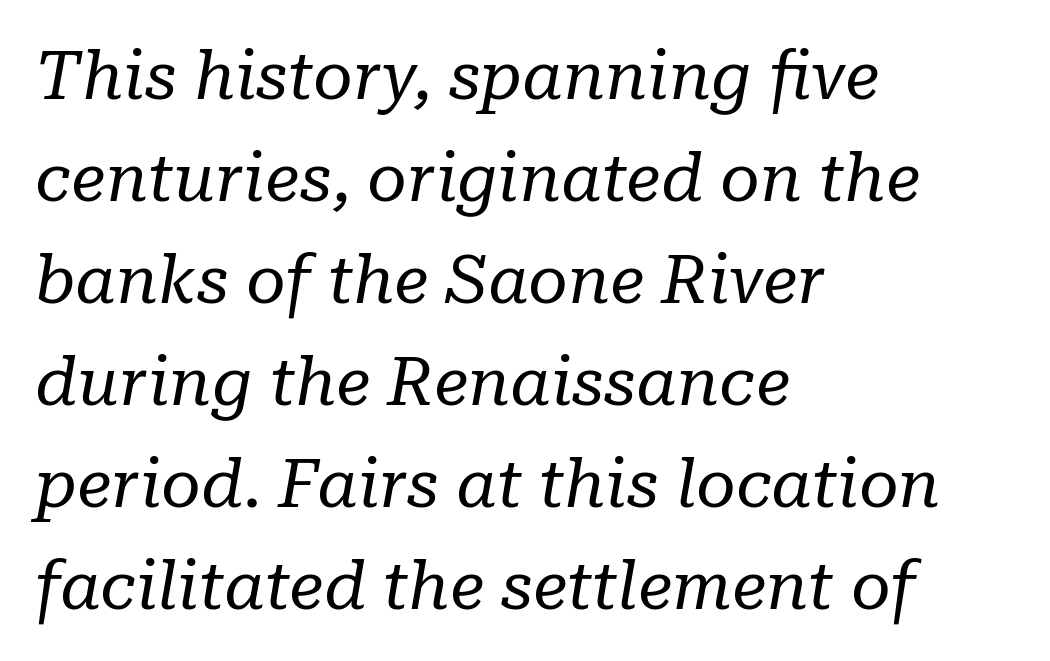
The image shows 68 px regular-weight serif type, italic (leaning right); set left-aligned, normal line spacing (1.5x), normal letter spacing, not underlined; low stroke contrast and a medium x-height.
